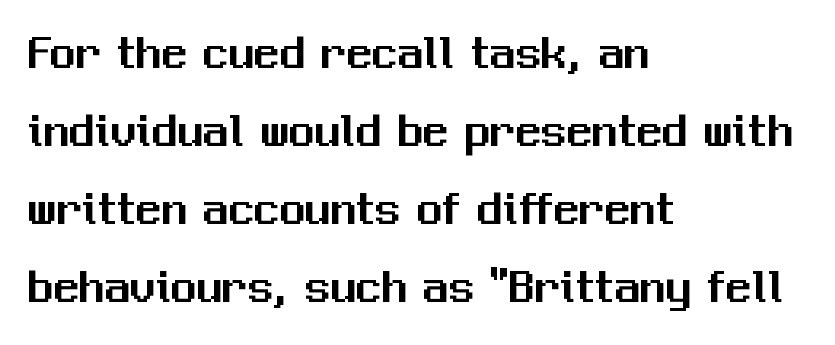
The image shows 51 px sans-serif type, upright; set left-aligned, normal line spacing (1.53x), normal letter spacing, not underlined; medium stroke contrast and a medium x-height.
